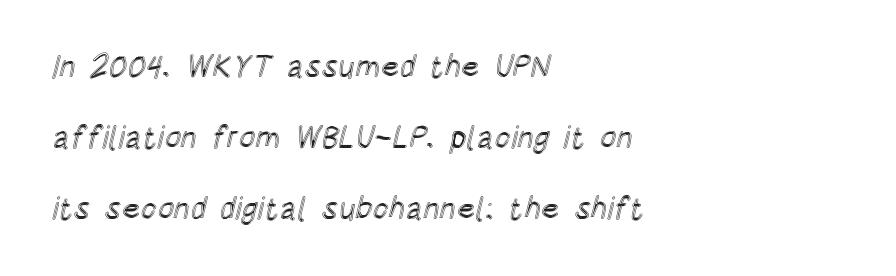
{"width": "condensed", "x_height": "large", "monospaced": "no", "underline": "no", "align": "left", "line_spacing": "loose", "line_spacing_ratio": 2.29, "letter_spacing": "normal", "letter_spacing_em": 0.0, "glyph_px": 31}
